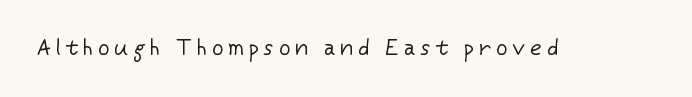
Q: Is the text bold? A: No.
Q: Is the text italic (slanted)? A: No, it is upright.
Q: Is the text underlined? A: No.
Q: Is the spacing between letters normal or unusually wide? A: Unusually wide.
